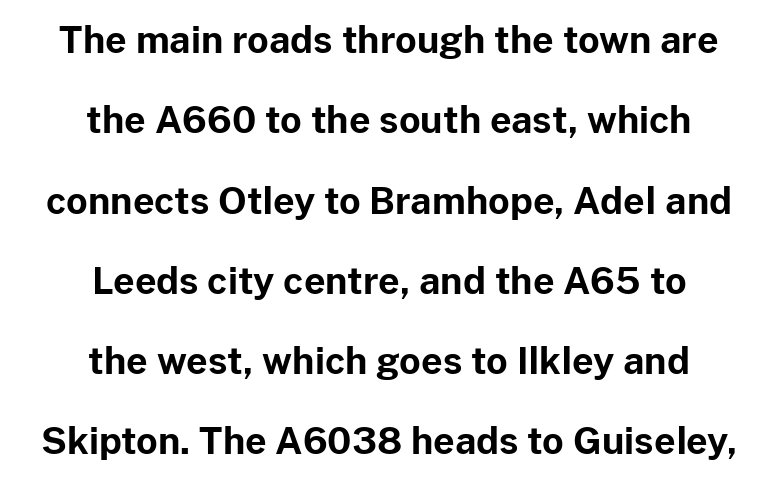
Q: Is the text bold? A: Yes.
Q: Is the text italic (slanted)? A: No, it is upright.
Q: Is the typeface a serif or a sans-serif typeface? A: Sans-serif.
Q: Is the text underlined? A: No.
Q: How is the paragraph aligned? A: Centered.
Q: Is the spacing between letters normal or unusually wide? A: Normal.
Q: Is the spacing between lines tight, normal or loose? A: Loose.
Q: Width (condensed, normal, or wide)? A: Normal.
Q: Stroke contrast? A: Low.
Q: x-height? A: Medium.
Q: Monospaced? A: No.
